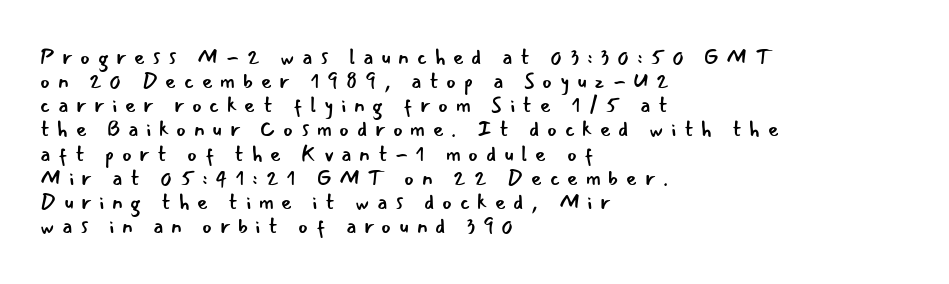
Q: Is the text bold? A: No.
Q: Is the text italic (slanted)? A: No, it is upright.
Q: Is the text underlined? A: No.
Q: How is the paragraph aligned? A: Left-aligned.
Q: Is the spacing between letters normal or unusually wide? A: Unusually wide.
Q: Is the spacing between lines tight, normal or loose? A: Tight.
